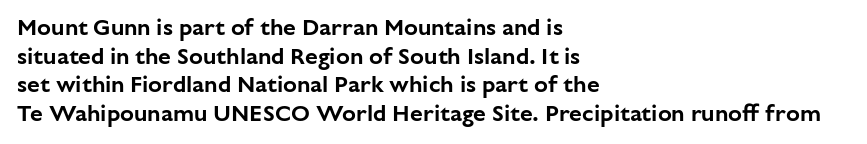
Q: Is the text italic (slanted)? A: No, it is upright.
Q: Is the text underlined? A: No.
Q: How is the paragraph aligned? A: Left-aligned.
Q: Is the spacing between letters normal or unusually wide? A: Normal.
